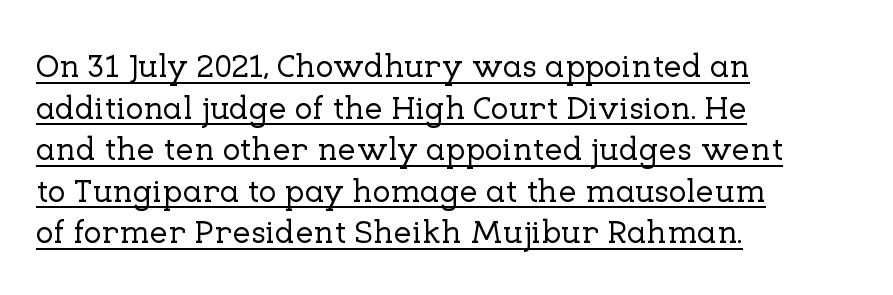
The image shows 33 px serif type, upright; set left-aligned, normal line spacing (1.26x), normal letter spacing, underlined; low stroke contrast and a medium x-height.
